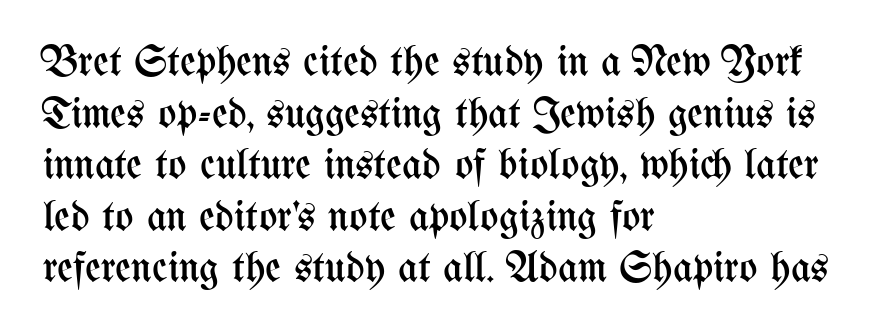
The image shows 43 px regular-weight, condensed type, upright; set left-aligned, line spacing 1.2x, normal letter spacing, not underlined; medium stroke contrast and a medium x-height.
